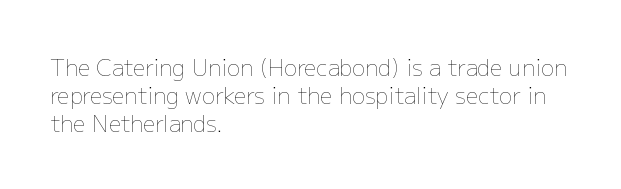
{"italic": "no", "bold": "no", "underline": "no", "align": "left", "line_spacing": "normal", "line_spacing_ratio": 1.27, "letter_spacing": "normal", "letter_spacing_em": 0.0, "glyph_px": 22}
